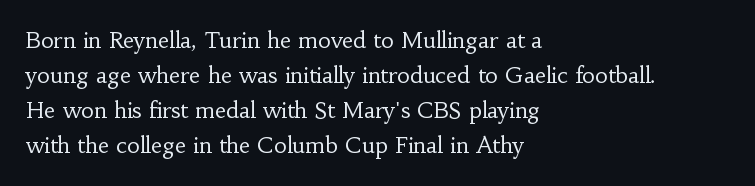
The image shows 22 px text type, upright; set left-aligned, normal line spacing (1.59x), normal letter spacing, not underlined.
